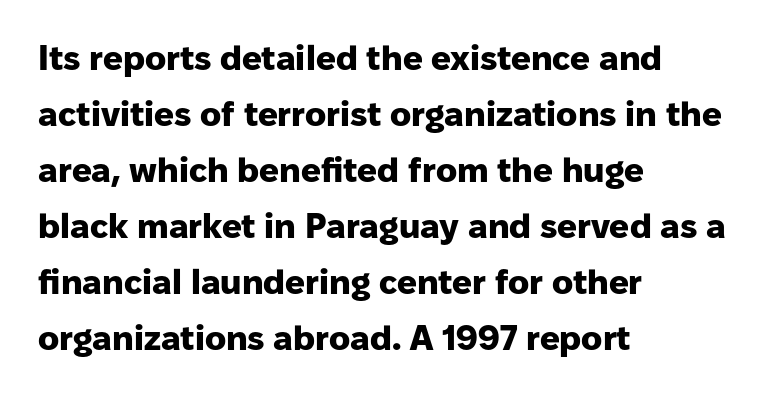
{"serif": "no", "italic": "no", "bold": "yes", "weight": "heavy", "width": "normal", "stroke_contrast": "low", "x_height": "medium", "monospaced": "no", "underline": "no", "align": "left", "line_spacing": "normal", "line_spacing_ratio": 1.6, "letter_spacing": "normal", "letter_spacing_em": 0.0, "glyph_px": 35}
